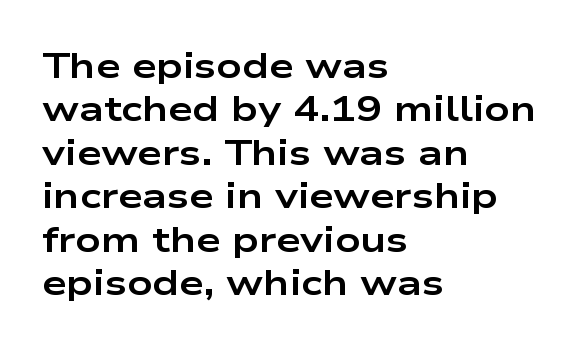
Q: Is the text bold? A: Yes.
Q: Is the text italic (slanted)? A: No, it is upright.
Q: Is the typeface a serif or a sans-serif typeface? A: Sans-serif.
Q: Is the text underlined? A: No.
Q: How is the paragraph aligned? A: Left-aligned.
Q: Is the spacing between letters normal or unusually wide? A: Normal.
Q: Width (condensed, normal, or wide)? A: Wide.
Q: Stroke contrast? A: Low.
Q: x-height? A: Medium.
Q: Monospaced? A: No.
